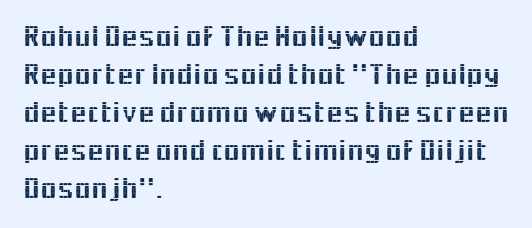
Quick note: not italic, upright. Proportional: the letters do not fall into vertical columns. Which margin do the lines hug? The left one — the right edge is uneven. The line-height multiplier appears to be the usual default. The type family on display is of the sans-serif kind. Glyph-to-glyph distance matches everyday printed text.
